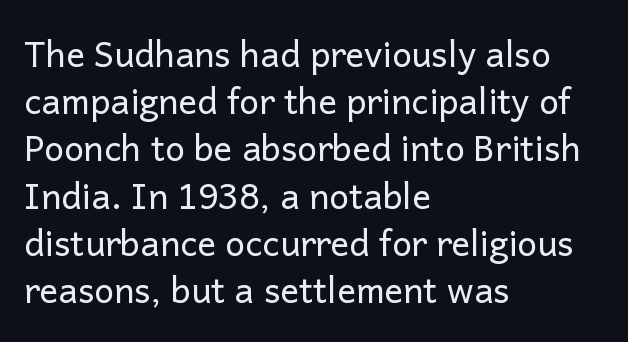
{"serif": "no", "italic": "no", "bold": "no", "weight": "regular", "width": "normal", "stroke_contrast": "low", "x_height": "medium", "monospaced": "no", "underline": "no", "align": "left", "line_spacing": "normal", "line_spacing_ratio": 1.35, "letter_spacing": "normal", "letter_spacing_em": 0.0, "glyph_px": 35}
